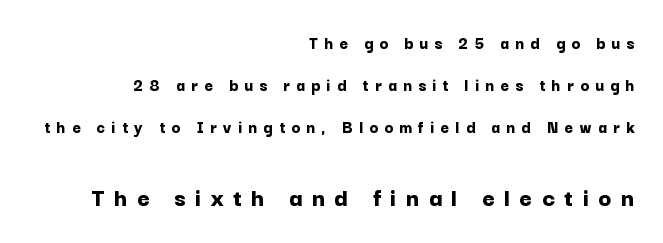
Q: Is the text bold? A: Yes.
Q: Is the text italic (slanted)? A: No, it is upright.
Q: Is the text underlined? A: No.
Q: How is the paragraph aligned? A: Right-aligned.
Q: Is the spacing between letters normal or unusually wide? A: Unusually wide.
Q: Is the spacing between lines tight, normal or loose? A: Loose.
Q: Which block of text is set in a larger size, the first (top) or the second (bottom)? A: The second (bottom) one.
